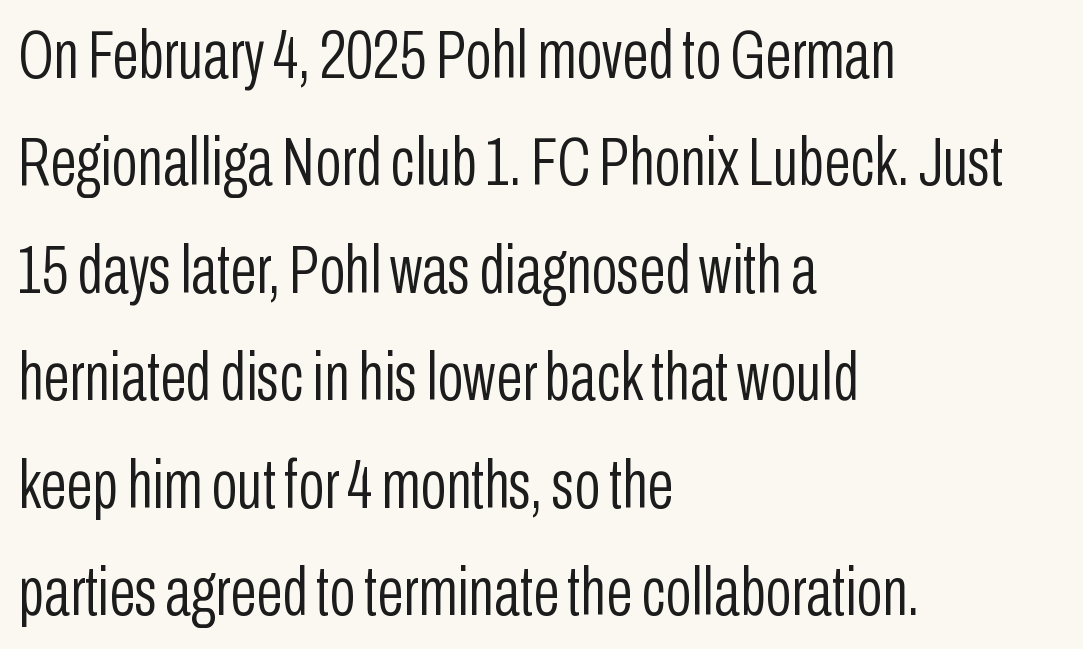
{"serif": "no", "italic": "no", "bold": "no", "weight": "light", "width": "condensed", "stroke_contrast": "low", "x_height": "medium", "monospaced": "no", "underline": "no", "align": "left", "line_spacing": "normal", "line_spacing_ratio": 1.58, "letter_spacing": "normal", "letter_spacing_em": 0.0, "glyph_px": 68}
